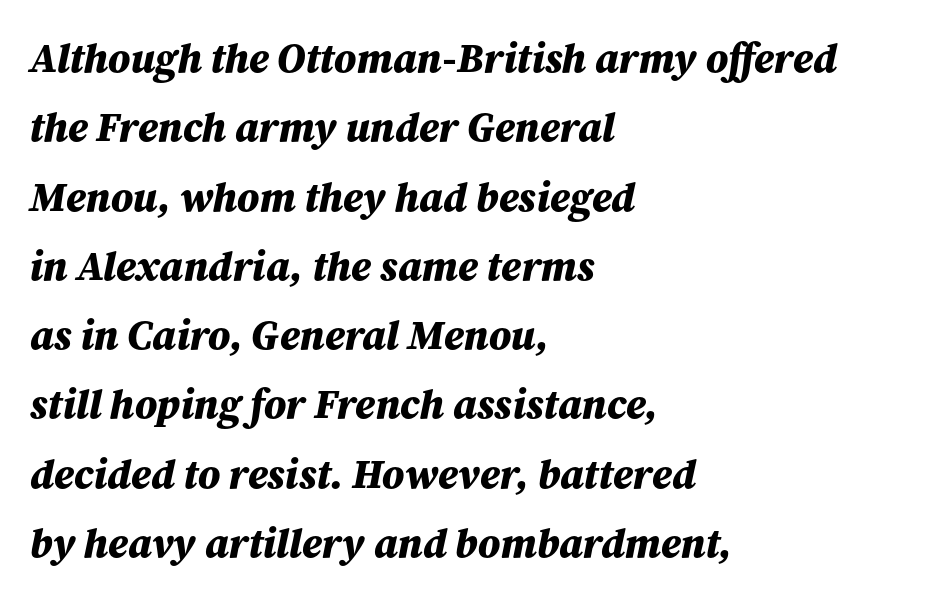
Q: Is the text bold? A: Yes.
Q: Is the text italic (slanted)? A: Yes, it leans right by about 12 degrees.
Q: Is the text underlined? A: No.
Q: How is the paragraph aligned? A: Left-aligned.
Q: Is the spacing between letters normal or unusually wide? A: Normal.
Q: Is the spacing between lines tight, normal or loose? A: Normal.
Q: Width (condensed, normal, or wide)? A: Normal.
Q: Stroke contrast? A: Medium.
Q: x-height? A: Medium.
Q: Monospaced? A: No.
